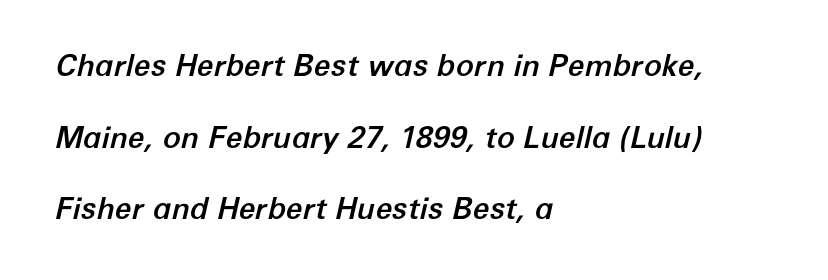
Q: Is the text italic (slanted)? A: Yes, it leans right by about 12 degrees.
Q: Is the text underlined? A: No.
Q: How is the paragraph aligned? A: Left-aligned.
Q: Is the spacing between letters normal or unusually wide? A: Normal.
Q: Is the spacing between lines tight, normal or loose? A: Loose.
Q: Width (condensed, normal, or wide)? A: Normal.
Q: Stroke contrast? A: Low.
Q: x-height? A: Medium.
Q: Monospaced? A: No.
